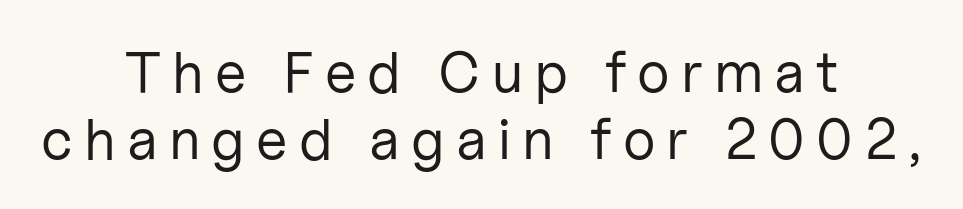
The image shows 58 px regular-weight sans-serif type, upright; set centered, tight line spacing (1.15x), not underlined; low stroke contrast and a medium x-height.
